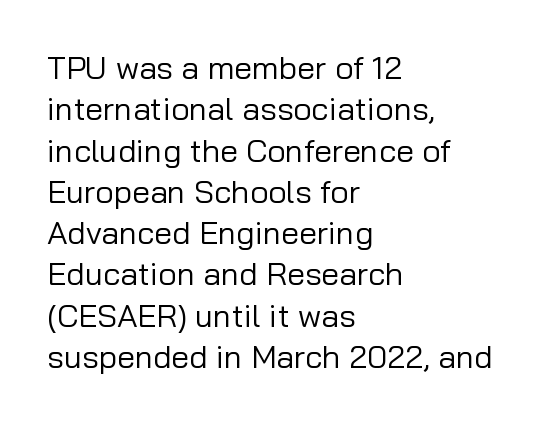
If you drew a ruler down the left edge, every line would touch it. Summary of weight: not heavy and not bold. The space beneath each line is pristine and unruled. Think of a printed novel: that variable character pitch is what you see here. Interline gaps are of average width in this sample.
